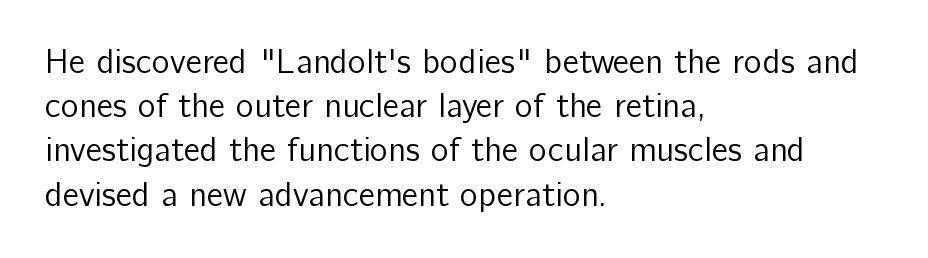
A roman cut, with each character standing at attention. A normal amount of white space separates one row of letters from the next. Is the block centered? No — it sits flush against the left margin. Proportional: the letters do not fall into vertical columns. Caption: standard tracking, unaltered.
